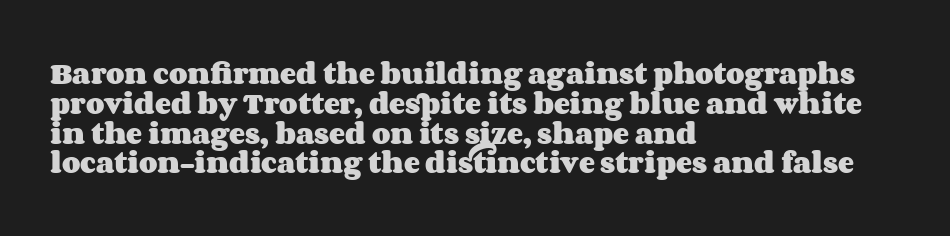
Q: Is the text bold? A: Yes.
Q: Is the text italic (slanted)? A: No, it is upright.
Q: Is the text underlined? A: No.
Q: How is the paragraph aligned? A: Left-aligned.
Q: Is the spacing between letters normal or unusually wide? A: Normal.
